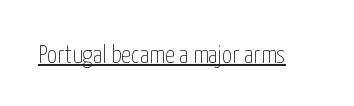
The letterforms sit at book weight or below. Posture: upright roman. Here the glyphs are tracked normally, forming tight word shapes. The words here are underlined.
